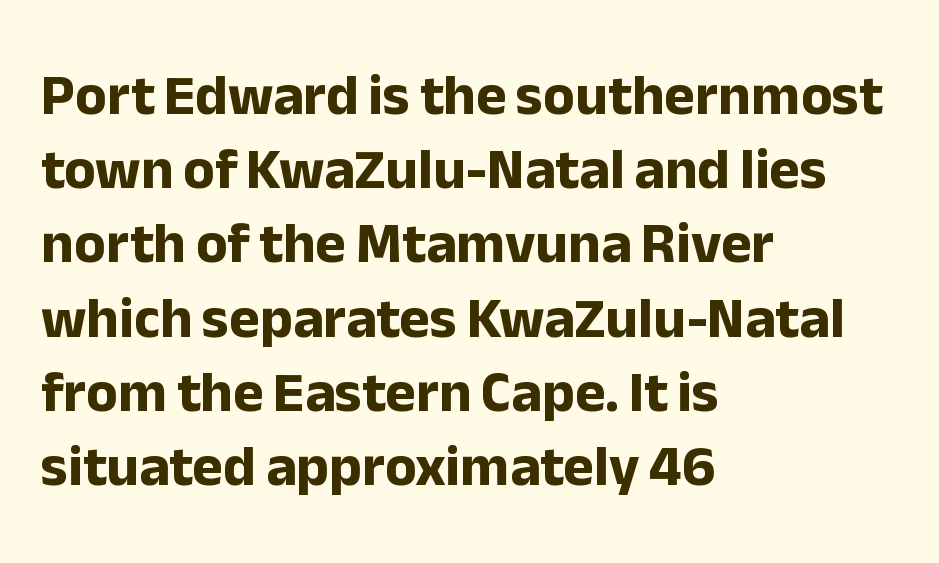
Q: Is the text bold? A: Yes.
Q: Is the text italic (slanted)? A: No, it is upright.
Q: Is the typeface a serif or a sans-serif typeface? A: Sans-serif.
Q: Is the text underlined? A: No.
Q: How is the paragraph aligned? A: Left-aligned.
Q: Is the spacing between letters normal or unusually wide? A: Normal.
Q: Is the spacing between lines tight, normal or loose? A: Normal.
Q: Width (condensed, normal, or wide)? A: Normal.
Q: Stroke contrast? A: Low.
Q: x-height? A: Medium.
Q: Monospaced? A: No.
